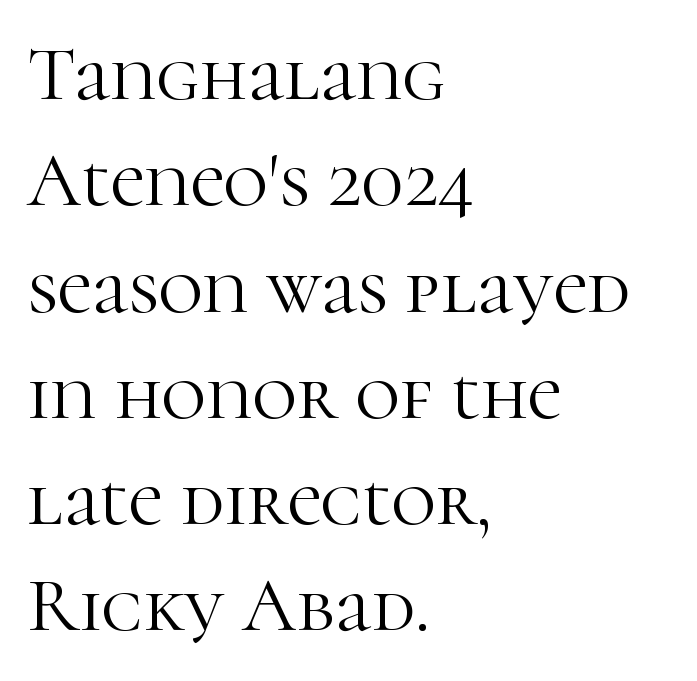
{"serif": "yes", "italic": "no", "bold": "no", "weight": "light", "width": "normal", "stroke_contrast": "high", "x_height": "medium", "monospaced": "no", "underline": "no", "align": "left", "line_spacing": "normal", "line_spacing_ratio": 1.38, "letter_spacing": "normal", "letter_spacing_em": 0.0, "glyph_px": 77}
